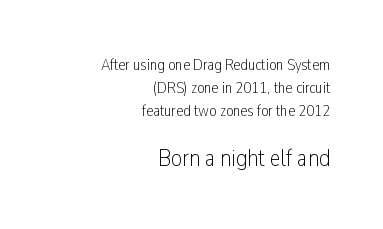
The image shows 24 px text type, upright; set right-aligned, normal line spacing (1.44x), normal letter spacing, not underlined; the second (bottom) block is 1.5x larger.
